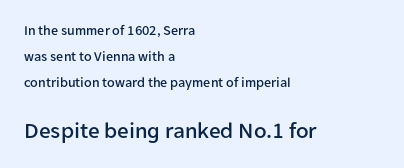
The image shows 23 px text type, upright; set left-aligned, line spacing 1.84x, normal letter spacing, not underlined; the second (bottom) block is 1.64x larger.
